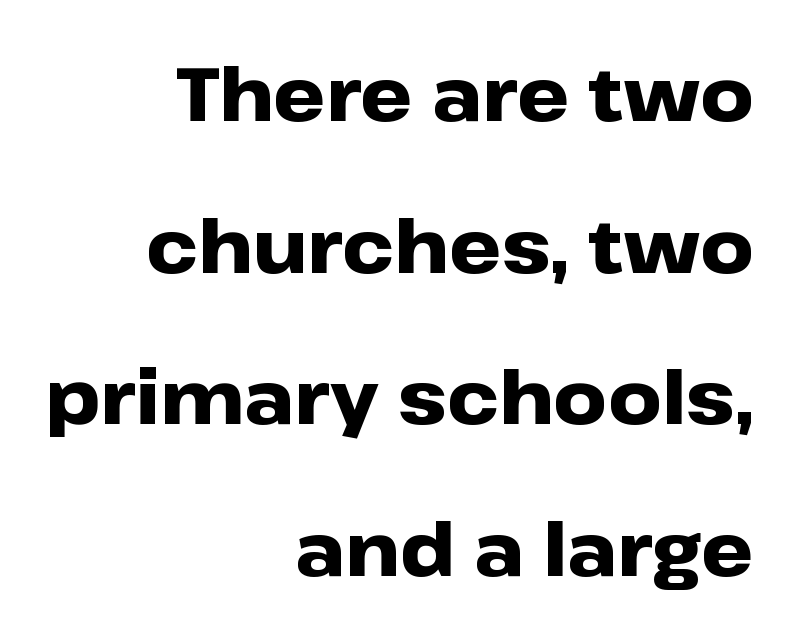
Q: Is the text bold? A: Yes.
Q: Is the text italic (slanted)? A: No, it is upright.
Q: Is the typeface a serif or a sans-serif typeface? A: Sans-serif.
Q: Is the text underlined? A: No.
Q: How is the paragraph aligned? A: Right-aligned.
Q: Is the spacing between letters normal or unusually wide? A: Normal.
Q: Is the spacing between lines tight, normal or loose? A: Loose.
Q: Width (condensed, normal, or wide)? A: Wide.
Q: Stroke contrast? A: Low.
Q: x-height? A: Medium.
Q: Monospaced? A: No.
